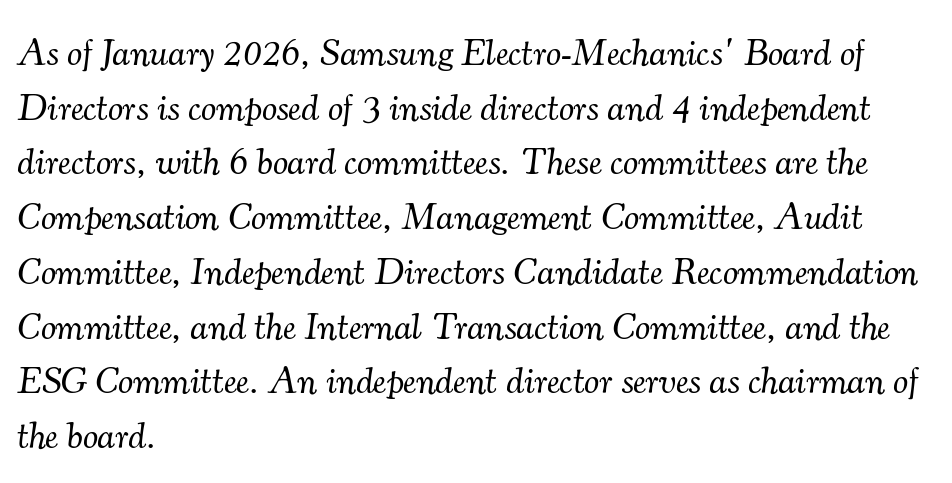
Q: Is the text bold? A: No.
Q: Is the text italic (slanted)? A: Yes, it leans right by about 7 degrees.
Q: Is the typeface a serif or a sans-serif typeface? A: Serif.
Q: Is the text underlined? A: No.
Q: How is the paragraph aligned? A: Left-aligned.
Q: Is the spacing between letters normal or unusually wide? A: Normal.
Q: Is the spacing between lines tight, normal or loose? A: Normal.
Q: Width (condensed, normal, or wide)? A: Normal.
Q: Stroke contrast? A: Medium.
Q: x-height? A: Small.
Q: Monospaced? A: No.
